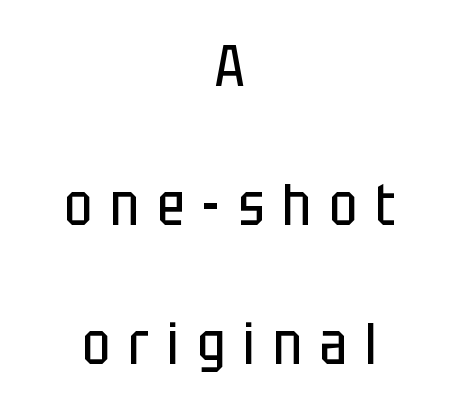
This sample has the flowing, uneven cadence of proportional lettering. Someone cranked the tracking dial way up on this one. Style check: upright. Type style note: lacks serifs. The paragraph shown floats in the horizontal middle. Each new line begins a long way beneath the previous one.
